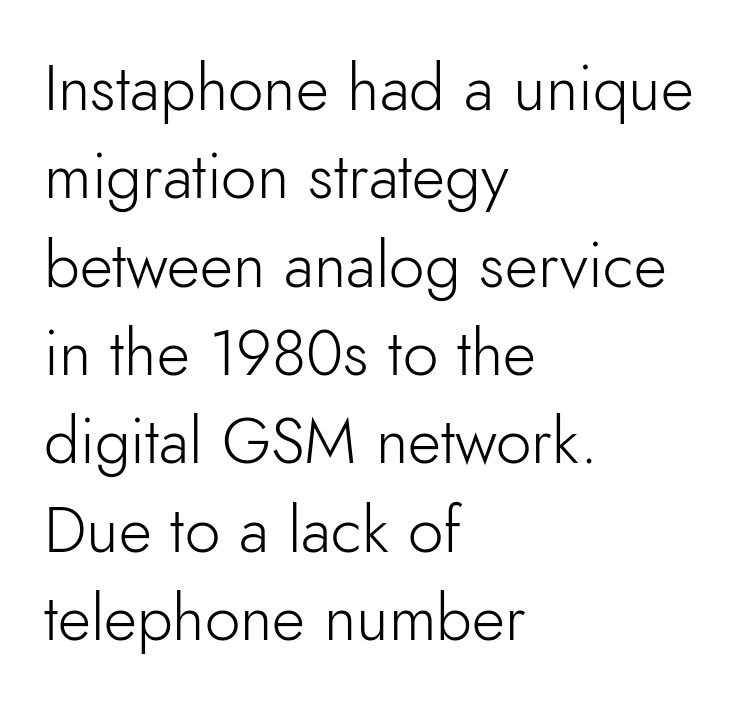
Horizontally, the lines are justified to the leading edge only. Standard letterfit; no display-style spreading of the glyphs. Heaviness? Minimal to ordinary, like unemphasized prose. Type style note: lacks serifs. Designer's note — italics off, roman on. The letters advance in unequal steps, a hallmark of proportional type.
